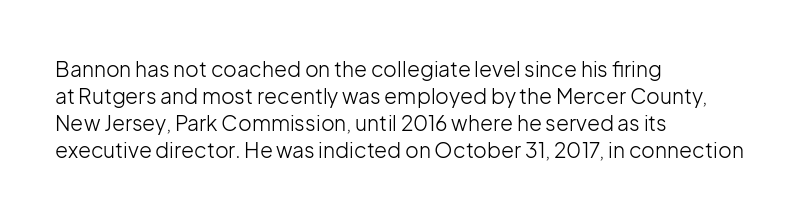
The passage shown is not underscored anywhere. Summary of vertical rhythm: regular, with standard interline spacing. The rag falls on the right side of this text block. Notice how the stems are strictly vertical — no italics here. Vertical stems look standard width or narrower in stroke.
